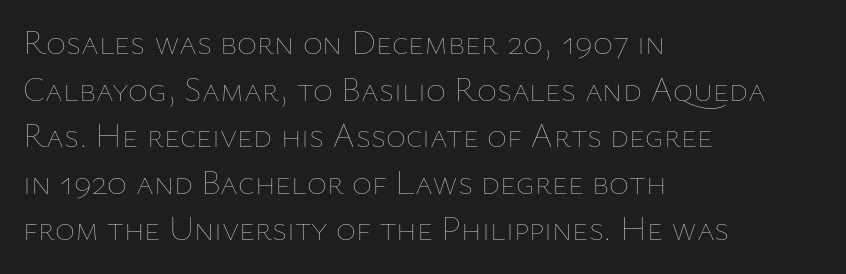
Q: Is the text bold? A: No.
Q: Is the text italic (slanted)? A: No, it is upright.
Q: Is the text underlined? A: No.
Q: How is the paragraph aligned? A: Left-aligned.
Q: Is the spacing between letters normal or unusually wide? A: Normal.
Q: Is the spacing between lines tight, normal or loose? A: Normal.
Q: Width (condensed, normal, or wide)? A: Normal.
Q: Stroke contrast? A: Low.
Q: x-height? A: Medium.
Q: Monospaced? A: No.
